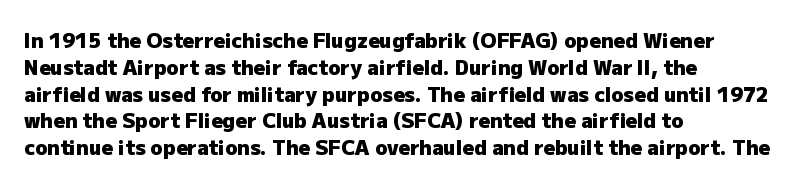
The image shows 20 px bold type, upright; set left-aligned, normal line spacing (1.34x), normal letter spacing, not underlined.
